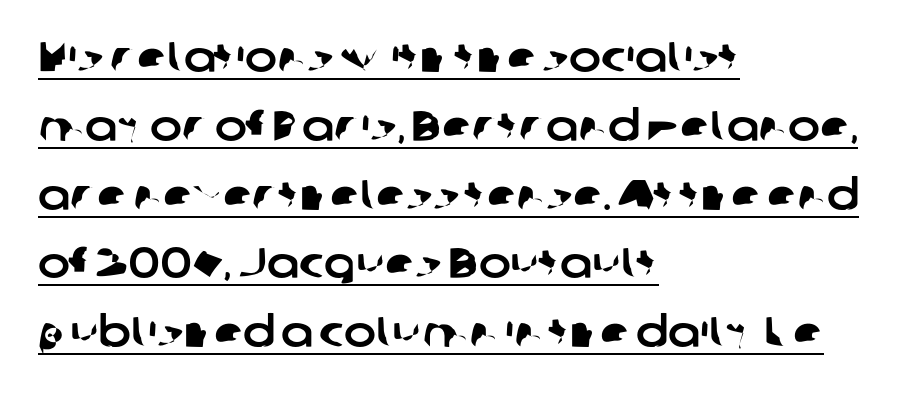
Q: Is the typeface a serif or a sans-serif typeface? A: Sans-serif.
Q: Is the text underlined? A: Yes.
Q: How is the paragraph aligned? A: Left-aligned.
Q: Is the spacing between letters normal or unusually wide? A: Normal.
Q: Is the spacing between lines tight, normal or loose? A: Normal.
Q: Width (condensed, normal, or wide)? A: Normal.
Q: Stroke contrast? A: Low.
Q: x-height? A: Medium.
Q: Monospaced? A: No.
